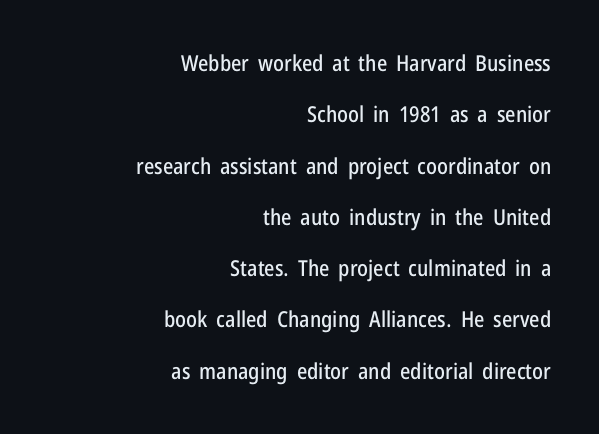
The image shows 22 px text type, upright; set right-aligned, loose line spacing (2.33x), normal letter spacing, not underlined.
